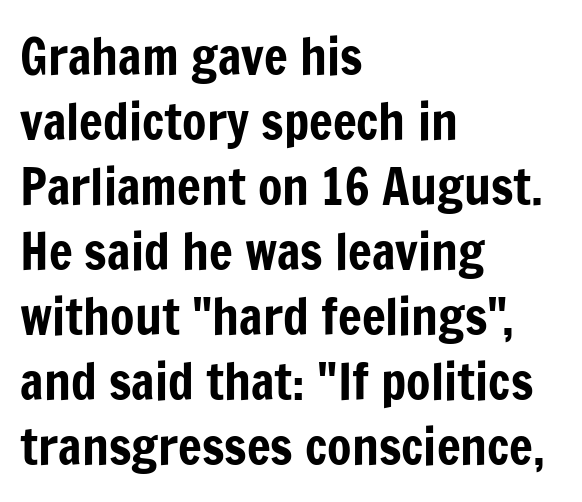
Q: Is the text italic (slanted)? A: No, it is upright.
Q: Is the typeface a serif or a sans-serif typeface? A: Sans-serif.
Q: Is the text underlined? A: No.
Q: How is the paragraph aligned? A: Left-aligned.
Q: Is the spacing between letters normal or unusually wide? A: Normal.
Q: Is the spacing between lines tight, normal or loose? A: Normal.
Q: Width (condensed, normal, or wide)? A: Condensed.
Q: Stroke contrast? A: Low.
Q: x-height? A: Medium.
Q: Monospaced? A: No.
